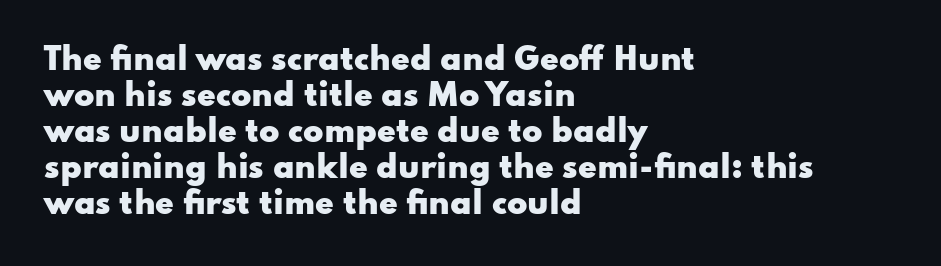
The image shows 30 px heavy, wide sans-serif type, upright; set left-aligned, line spacing 1.2x, normal letter spacing, not underlined; low stroke contrast and a small x-height.
